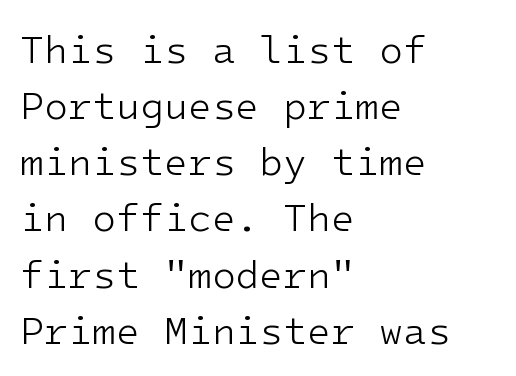
{"serif": "no", "italic": "no", "bold": "no", "weight": "light", "width": "normal", "stroke_contrast": "low", "x_height": "medium", "underline": "no", "align": "left", "line_spacing": "normal", "line_spacing_ratio": 1.44, "letter_spacing": "normal", "letter_spacing_em": 0.0, "glyph_px": 39}
